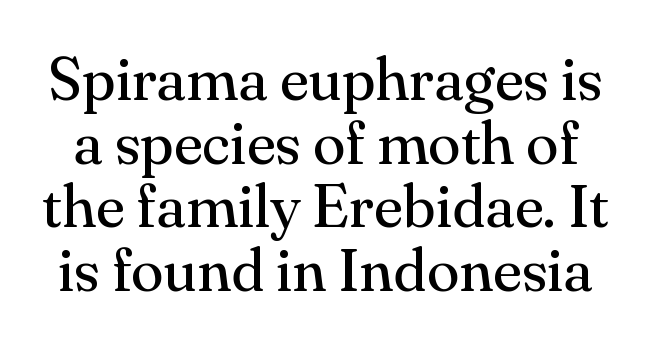
Underlining? Definitely not there. Leading: reduced. Note: serifs present on the glyphs. Quick note: not italic, upright. Here the designer chose a conventional face with non-uniform glyph widths. The weight tops out at a normal text grade.
